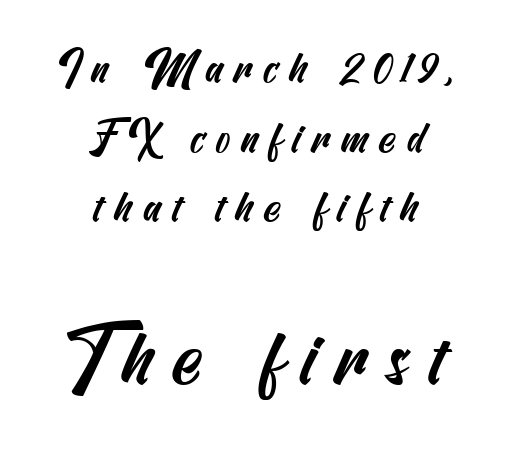
{"serif": "no", "width": "condensed", "stroke_contrast": "medium", "x_height": "small", "underline": "no", "align": "center", "line_spacing": "normal", "line_spacing_ratio": 1.58, "letter_spacing": "wide", "letter_spacing_em": 0.24, "larger_block": "second", "size_ratio": 1.75, "glyph_px": 77}
